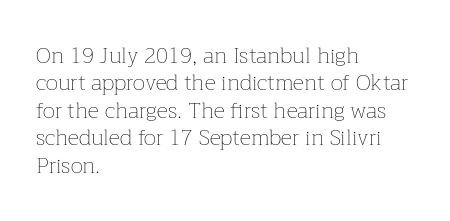
The image shows 22 px text type, upright; set left-aligned, normal line spacing (1.25x), normal letter spacing, not underlined.
